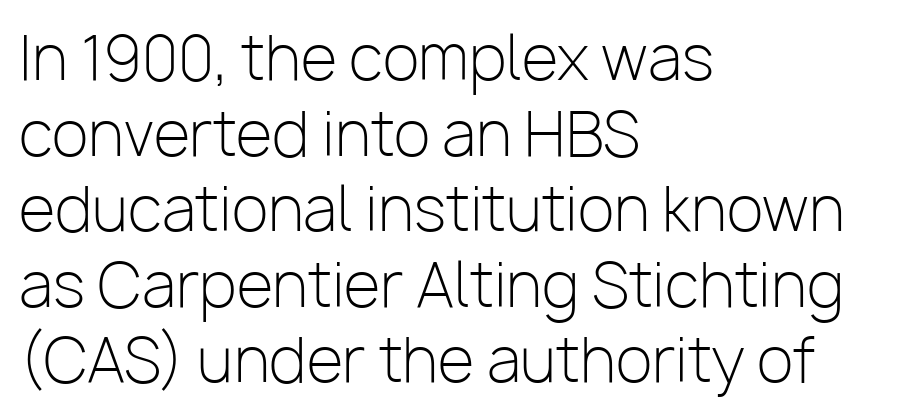
{"serif": "no", "italic": "no", "bold": "no", "weight": "light", "width": "normal", "stroke_contrast": "low", "x_height": "medium", "monospaced": "no", "underline": "no", "align": "left", "line_spacing": "normal", "line_spacing_ratio": 1.26, "letter_spacing": "normal", "letter_spacing_em": 0.0, "glyph_px": 60}
